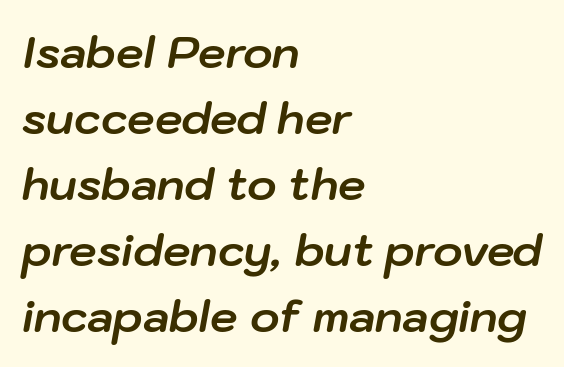
{"italic": "yes", "lean": "right", "slant_degrees": 10, "bold": "yes", "weight": "bold", "width": "normal", "stroke_contrast": "low", "x_height": "medium", "monospaced": "no", "underline": "no", "align": "left", "line_spacing": "normal", "line_spacing_ratio": 1.5, "letter_spacing": "normal", "letter_spacing_em": 0.0, "glyph_px": 44}
